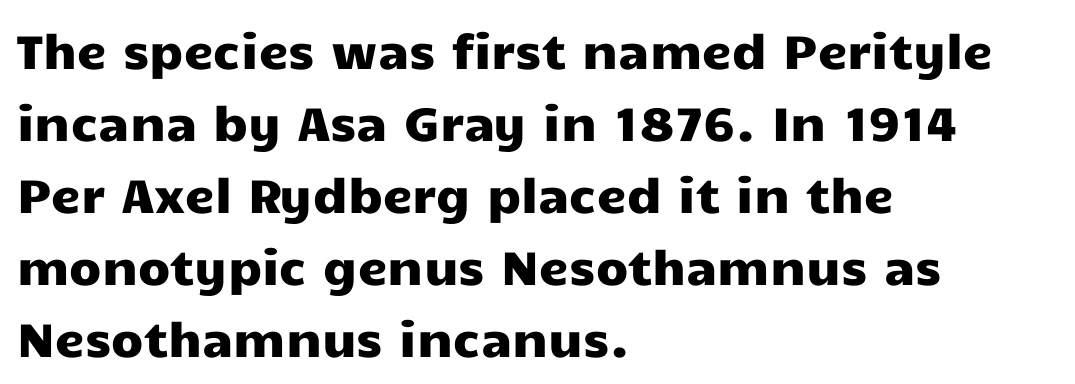
Do the characters align in a grid? No, the font is proportional. This sample uses an upright cut, with every glyph sitting square on the baseline. Does extra space separate the letters? No, they use regular spacing. Reading down the column, the eye jumps a familiar distance to each next line.
